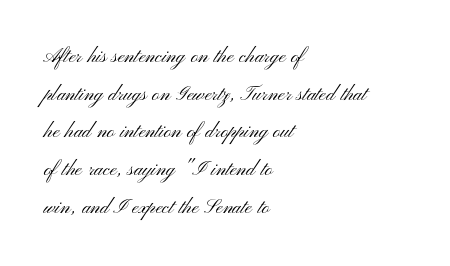
The face used here is rendered with its standard letterfit. Just letters on the line, the space beneath them empty. Caption: face not bold, strokes unweighted. Line spacing here is normal.
